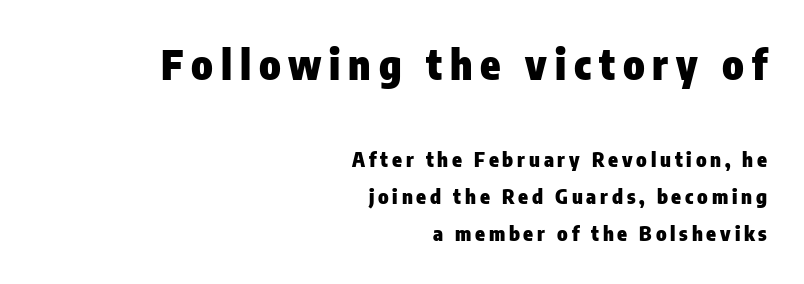
Q: Is the text bold? A: Yes.
Q: Is the text italic (slanted)? A: No, it is upright.
Q: Is the typeface a serif or a sans-serif typeface? A: Sans-serif.
Q: Is the text underlined? A: No.
Q: How is the paragraph aligned? A: Right-aligned.
Q: Which block of text is set in a larger size, the first (top) or the second (bottom)? A: The first (top) one.
Q: Width (condensed, normal, or wide)? A: Condensed.
Q: Stroke contrast? A: Low.
Q: x-height? A: Medium.
Q: Monospaced? A: No.
